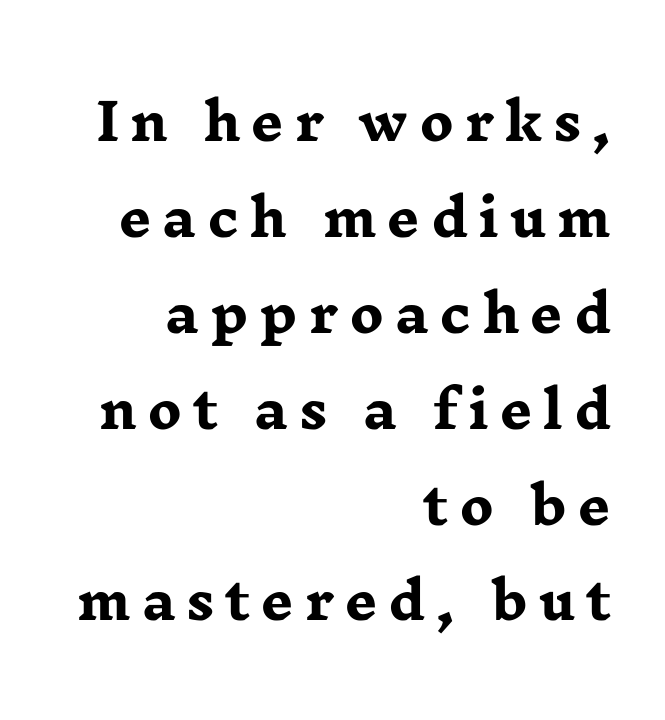
{"serif": "yes", "italic": "no", "bold": "yes", "weight": "heavy", "width": "wide", "stroke_contrast": "low", "x_height": "medium", "monospaced": "no", "underline": "no", "align": "right", "line_spacing_ratio": 1.88, "letter_spacing": "wide", "letter_spacing_em": 0.21, "glyph_px": 51}
